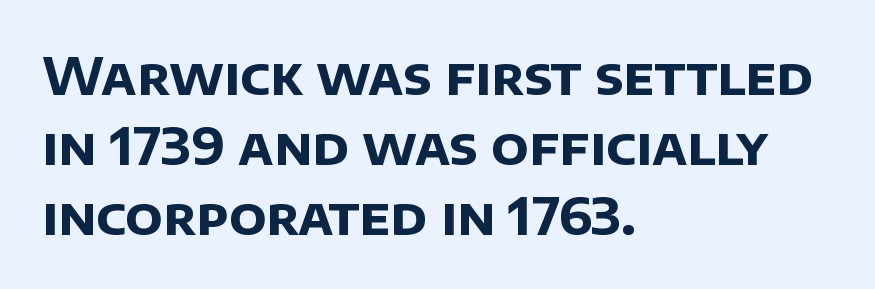
{"serif": "no", "bold": "yes", "weight": "bold", "width": "normal", "stroke_contrast": "low", "x_height": "large", "monospaced": "no", "underline": "no", "align": "left", "line_spacing": "normal", "line_spacing_ratio": 1.37, "letter_spacing": "normal", "letter_spacing_em": 0.0, "glyph_px": 51}
